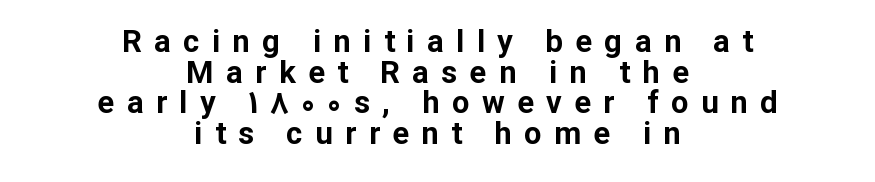
Which margin do the lines hug? Neither — every line sits in the middle. I'd call this a sans setting — the letters go barefoot. Varying glyph widths throughout — classic text-font behaviour. Substantial extra tracking has been applied to these lines. Line spacing here is tight. Anything drawn beneath the words? Only blank space.
